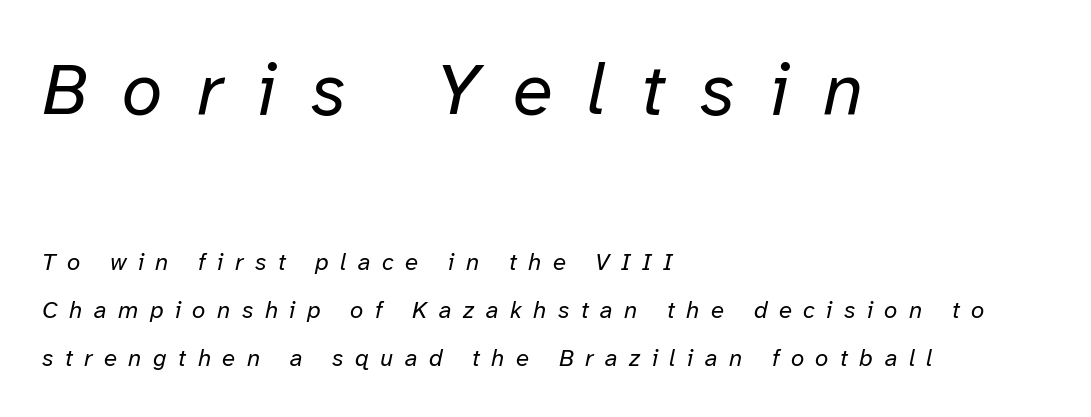
Caption: expanded tracking, letters set apart. Descender tails drop into unmarked territory. Size hierarchy here favors the leading block over the trailing one. If you drew a line through each stem, it would be angled. Here the designer chose a conventional face with non-uniform glyph widths.
